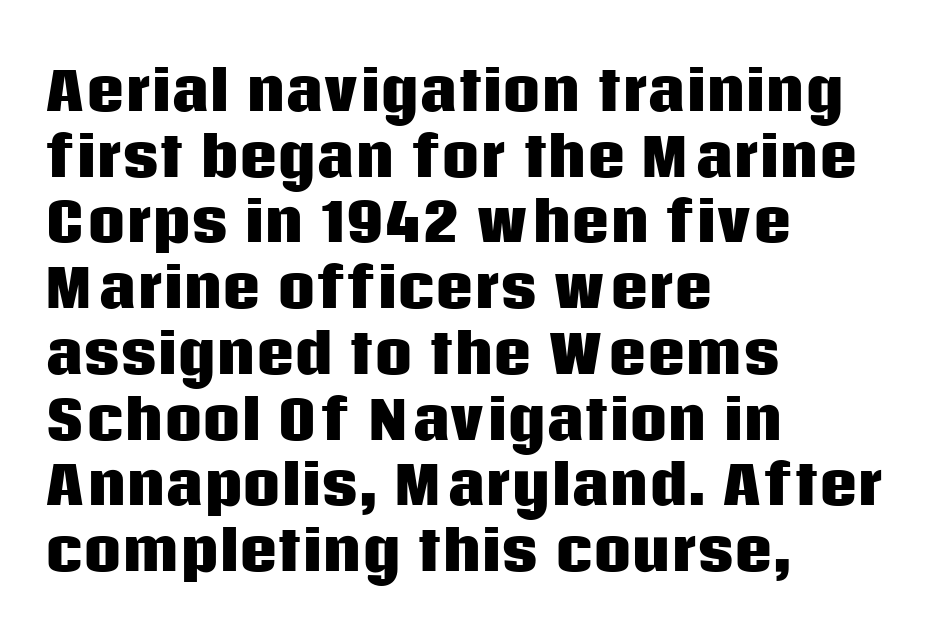
The image shows 53 px heavy sans-serif type, upright; set left-aligned, line spacing 1.24x, normal letter spacing, not underlined; low stroke contrast and a large x-height.
